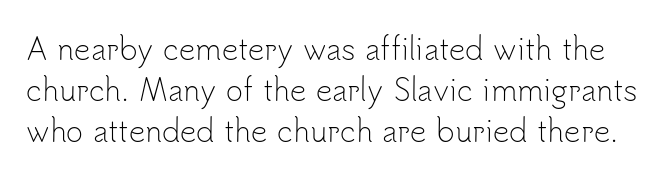
Do the characters align in a grid? No, the font is proportional. Honestly, the row spacing looks completely unremarkable. Any mark beneath the type? The region is blank. Is this a heavy cut? Hardly; it is regular or lighter. The passage shown is typeset with a sans-serif family. A roman cut, with each character standing at attention.
